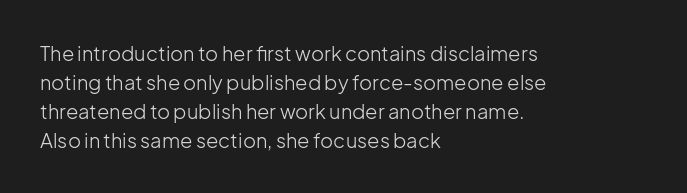
{"italic": "no", "bold": "no", "underline": "no", "align": "left", "line_spacing": "normal", "line_spacing_ratio": 1.45, "letter_spacing": "normal", "letter_spacing_em": 0.0, "glyph_px": 20}
